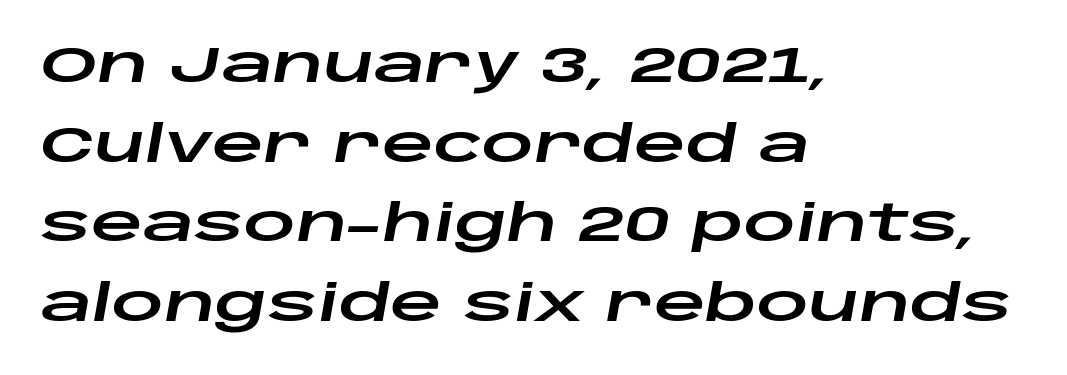
Proportional: the letters do not fall into vertical columns. If you measured baseline to baseline, you'd find a middling distance. Is the type slanted? Yes — the strokes lean at a clear angle. Teacher's note: observe the even left margin — that is flush-left alignment. The space directly below the letters is spotless.
